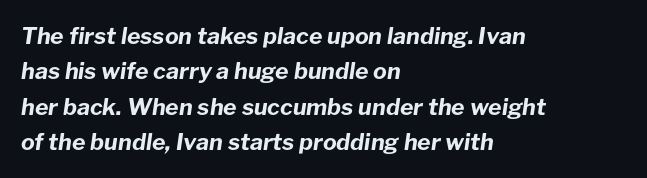
The image shows 23 px bold type, italic (leaning right); set left-aligned, normal line spacing (1.54x), normal letter spacing, not underlined.
